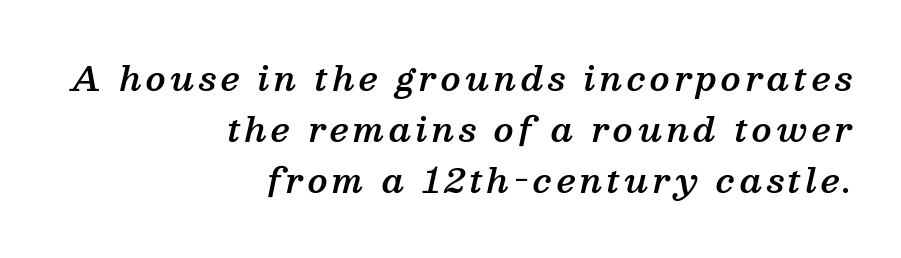
Q: Is the text bold? A: Semi-bold.
Q: Is the text italic (slanted)? A: Yes, it leans right by about 13 degrees.
Q: Is the typeface a serif or a sans-serif typeface? A: Serif.
Q: Is the text underlined? A: No.
Q: How is the paragraph aligned? A: Right-aligned.
Q: Is the spacing between lines tight, normal or loose? A: Normal.
Q: Width (condensed, normal, or wide)? A: Normal.
Q: Stroke contrast? A: Medium.
Q: x-height? A: Medium.
Q: Monospaced? A: No.
